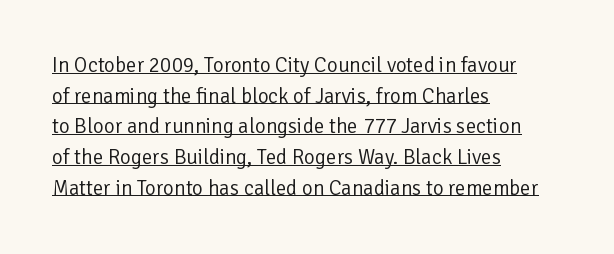
{"italic": "no", "bold": "no", "underline": "yes", "align": "left", "line_spacing": "normal", "line_spacing_ratio": 1.46, "letter_spacing": "normal", "letter_spacing_em": 0.0, "glyph_px": 21}
